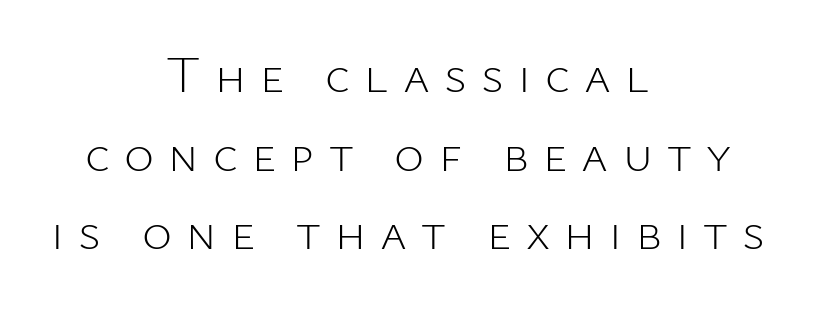
Quick note: not italic, upright. Short note: letters widely spaced. Caption: multi-line text, centered on the measure. A typesetter would call this proportional, since set widths differ per character.
